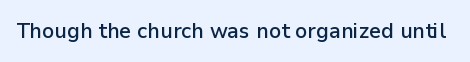
The image shows 21 px text type, upright; set normal letter spacing, not underlined.
